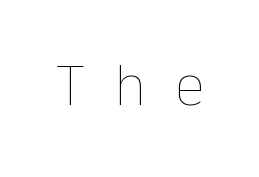
Q: Is the text bold? A: No.
Q: Is the text italic (slanted)? A: No, it is upright.
Q: Is the text underlined? A: No.
Q: Is the spacing between letters normal or unusually wide? A: Unusually wide.
Q: Width (condensed, normal, or wide)? A: Normal.
Q: Stroke contrast? A: Low.
Q: x-height? A: Medium.
Q: Monospaced? A: No.
